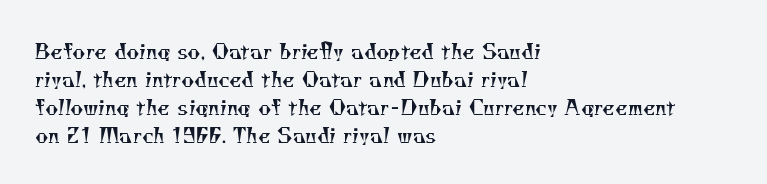
The image shows 20 px text type; set left-aligned, normal line spacing (1.4x), normal letter spacing, not underlined.
